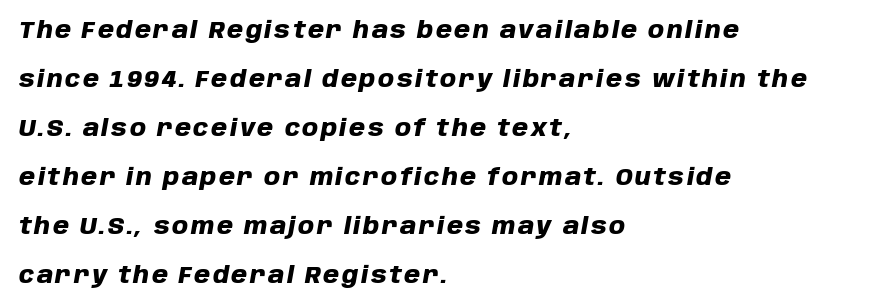
{"italic": "yes", "lean": "right", "slant_degrees": 10, "bold": "yes", "underline": "no", "align": "left", "line_spacing": "loose", "line_spacing_ratio": 2.13, "glyph_px": 23}
